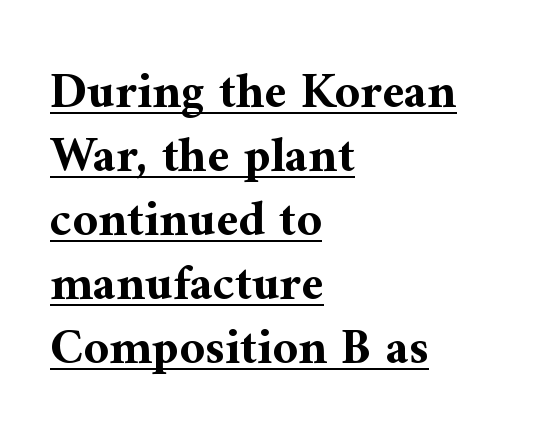
The image shows 50 px bold serif type, upright; set left-aligned, normal line spacing (1.28x), normal letter spacing, underlined; medium stroke contrast and a medium x-height.
